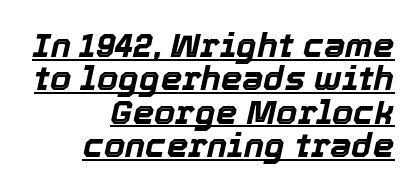
Q: Is the text bold? A: Yes.
Q: Is the text italic (slanted)? A: Yes, it leans right by about 12 degrees.
Q: Is the text underlined? A: Yes.
Q: How is the paragraph aligned? A: Right-aligned.
Q: Is the spacing between letters normal or unusually wide? A: Normal.
Q: Is the spacing between lines tight, normal or loose? A: Tight.
Q: Width (condensed, normal, or wide)? A: Normal.
Q: x-height? A: Medium.
Q: Monospaced? A: No.
